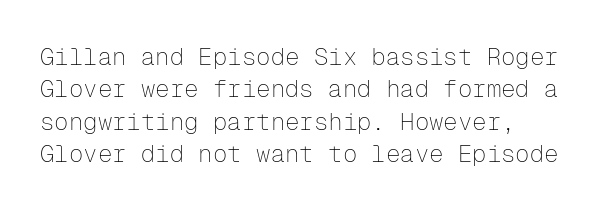
When letters stand straight like this, we call the style roman or upright. Between one letter and the next there's only the usual sliver of space. Summary of vertical rhythm: regular, with standard interline spacing. Glance below the letters and you will spot only blank space. No chunkiness to these letters — they're not bold.
